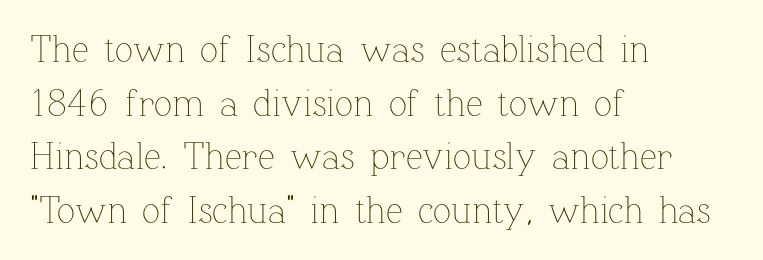
Q: Is the text bold? A: No.
Q: Is the text italic (slanted)? A: No, it is upright.
Q: Is the text underlined? A: No.
Q: How is the paragraph aligned? A: Left-aligned.
Q: Is the spacing between letters normal or unusually wide? A: Normal.
Q: Is the spacing between lines tight, normal or loose? A: Normal.
Q: Width (condensed, normal, or wide)? A: Normal.
Q: Stroke contrast? A: Low.
Q: x-height? A: Medium.
Q: Monospaced? A: No.
